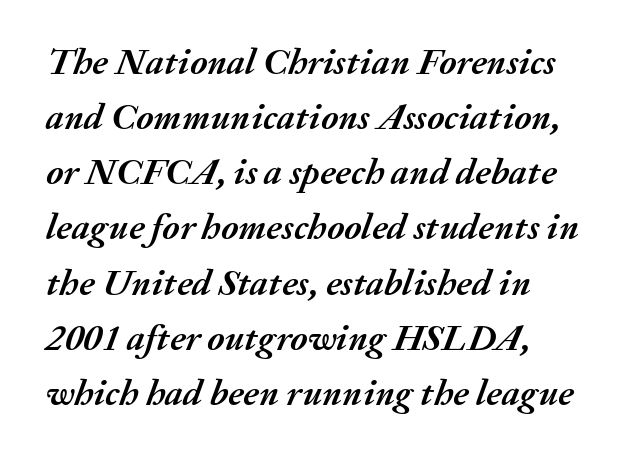
{"italic": "yes", "lean": "right", "slant_degrees": 20, "bold": "yes", "weight": "semibold", "width": "normal", "stroke_contrast": "medium", "x_height": "medium", "monospaced": "no", "underline": "no", "align": "left", "line_spacing": "normal", "line_spacing_ratio": 1.49, "letter_spacing": "normal", "letter_spacing_em": 0.0, "glyph_px": 37}
